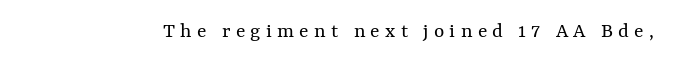
No heavy texture on the line: the type isn't bold. This sample uses expanded letter spacing, leaving extra air between glyphs. Just letters on the line, the space beneath them empty. The font's upright variant was chosen for this text.
